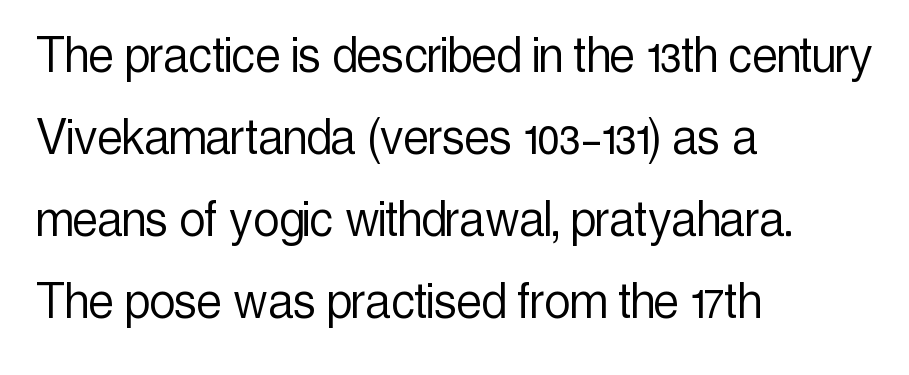
The image shows 57 px light, condensed sans-serif type, upright; set left-aligned, normal line spacing (1.44x), normal letter spacing, not underlined; a medium x-height.
